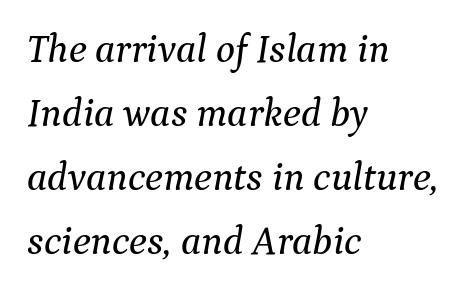
Notice how the passage keeps a crisp vertical edge on the left only. Slant detected: the letters are inclined. Regarding serifs, this sample has them. Students, note that the glyphs here touch the page at normal intervals. The zone under the glyphs is completely vacant. The leading is moderate, giving the passage an even texture.
